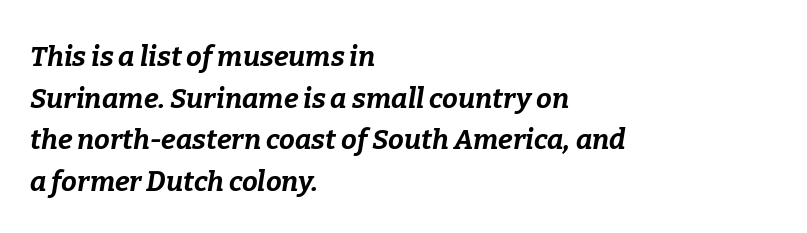
Q: Is the text bold? A: Yes.
Q: Is the text italic (slanted)? A: Yes, it leans right by about 9 degrees.
Q: Is the text underlined? A: No.
Q: How is the paragraph aligned? A: Left-aligned.
Q: Is the spacing between letters normal or unusually wide? A: Normal.
Q: Is the spacing between lines tight, normal or loose? A: Normal.
Q: Width (condensed, normal, or wide)? A: Normal.
Q: Stroke contrast? A: Low.
Q: x-height? A: Medium.
Q: Monospaced? A: No.
